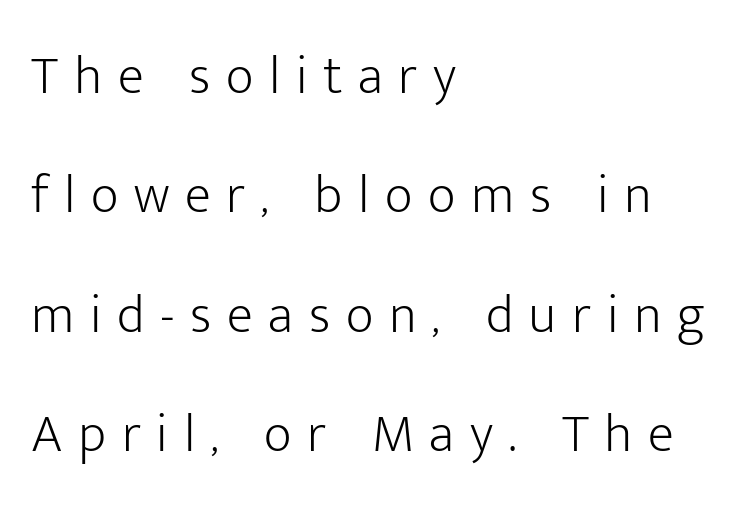
Are there feet on the stems? There aren't — it's a sans. This is not heavy type; no bold has been used. Honestly, the rows look like they've been pulled way apart. A roman cut, with each character standing at attention. Check the space under the baseline: it is left empty.
